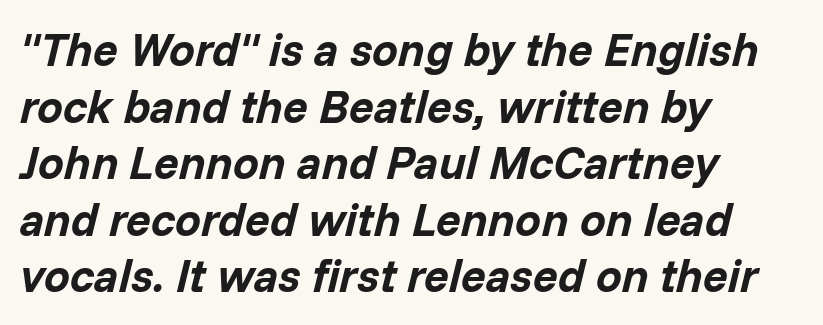
{"italic": "yes", "lean": "right", "slant_degrees": 14, "bold": "yes", "weight": "bold", "width": "normal", "stroke_contrast": "low", "x_height": "medium", "monospaced": "no", "underline": "no", "align": "left", "line_spacing_ratio": 1.23, "letter_spacing": "normal", "letter_spacing_em": 0.0, "glyph_px": 46}
